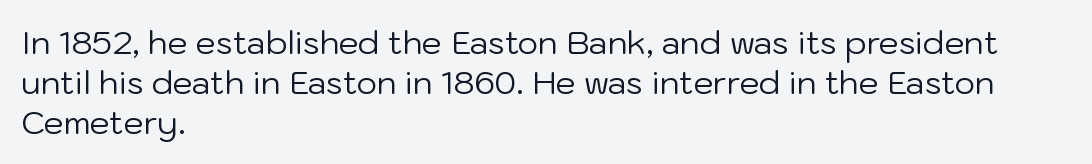
Q: Is the text bold? A: No.
Q: Is the text italic (slanted)? A: No, it is upright.
Q: Is the typeface a serif or a sans-serif typeface? A: Sans-serif.
Q: Is the text underlined? A: No.
Q: How is the paragraph aligned? A: Left-aligned.
Q: Is the spacing between letters normal or unusually wide? A: Normal.
Q: Is the spacing between lines tight, normal or loose? A: Normal.
Q: Width (condensed, normal, or wide)? A: Normal.
Q: Stroke contrast? A: Low.
Q: x-height? A: Medium.
Q: Monospaced? A: No.
